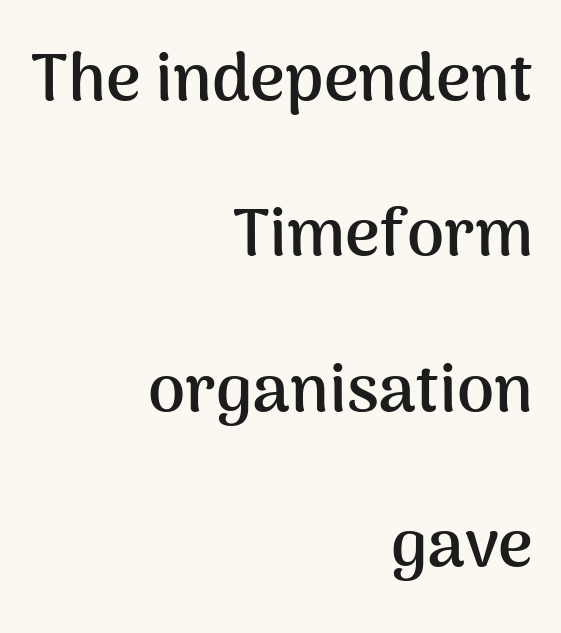
Chunky letters — that's bold for sure. Baseline-to-baseline distance is far greater than the letter height. The lettering holds an erect, upright posture throughout. Check the space under the baseline: it is left empty.
